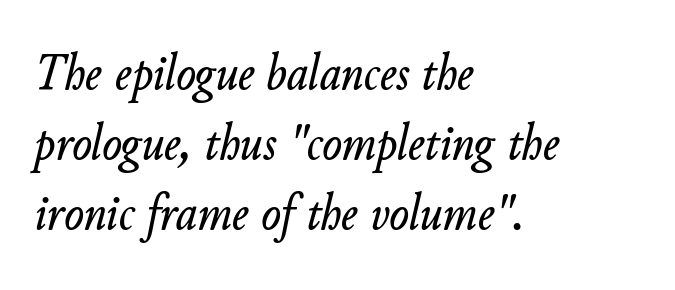
Q: Is the text italic (slanted)? A: Yes, it leans right by about 11 degrees.
Q: Is the text underlined? A: No.
Q: How is the paragraph aligned? A: Left-aligned.
Q: Is the spacing between letters normal or unusually wide? A: Normal.
Q: Is the spacing between lines tight, normal or loose? A: Normal.
Q: Width (condensed, normal, or wide)? A: Normal.
Q: Stroke contrast? A: Low.
Q: x-height? A: Small.
Q: Monospaced? A: No.
